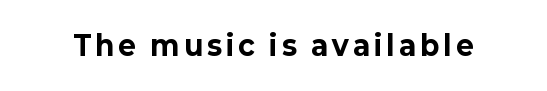
Q: Is the text bold? A: Yes.
Q: Is the text italic (slanted)? A: No, it is upright.
Q: Is the text underlined? A: No.
